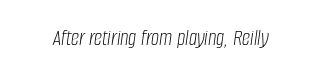
Q: Is the text bold? A: No.
Q: Is the text italic (slanted)? A: Yes, it leans right by about 8 degrees.
Q: Is the text underlined? A: No.
Q: Is the spacing between letters normal or unusually wide? A: Normal.
